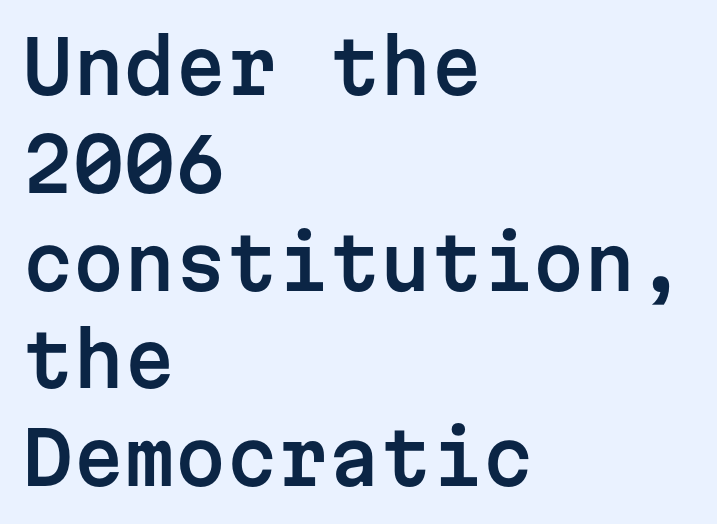
Grotesque or geometric, the face here clearly has no serifs. No italicization has been applied; the sample stays upright. The rendering uses typewriter-style spacing with identical character cells. Is there much room between lines? A standard amount, neither cramped nor airy. Only glyphs here, with clear space below each row. Typeset ragged right — the left edge is the straight one.
